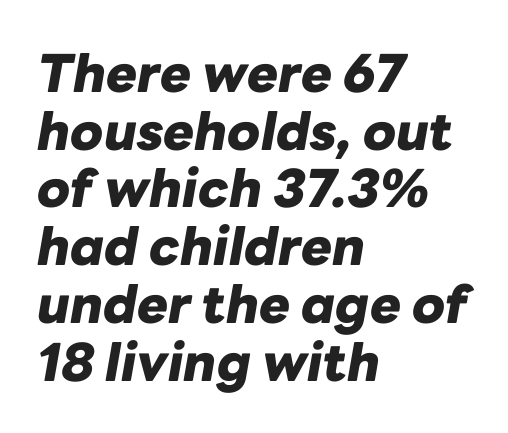
The image shows 52 px heavy type, italic (leaning right); set left-aligned, tight line spacing (1.11x), normal letter spacing, not underlined; low stroke contrast and a medium x-height.
